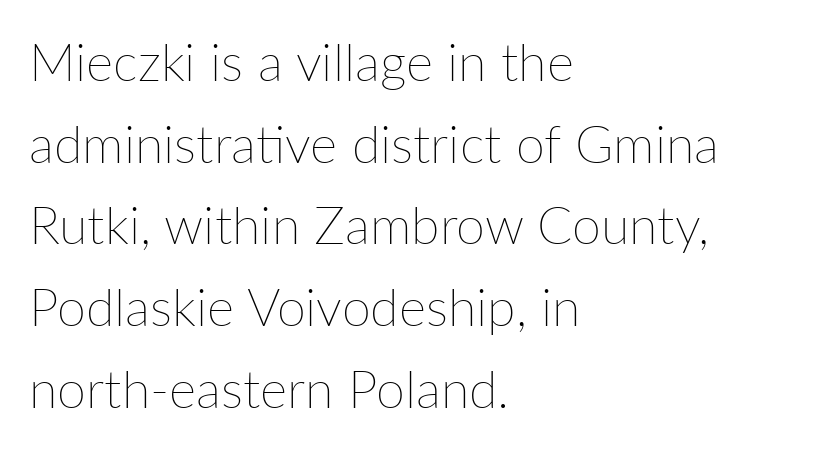
Q: Is the text bold? A: No.
Q: Is the text italic (slanted)? A: No, it is upright.
Q: Is the text underlined? A: No.
Q: How is the paragraph aligned? A: Left-aligned.
Q: Is the spacing between letters normal or unusually wide? A: Normal.
Q: Is the spacing between lines tight, normal or loose? A: Normal.
Q: Width (condensed, normal, or wide)? A: Normal.
Q: Stroke contrast? A: Low.
Q: x-height? A: Medium.
Q: Monospaced? A: No.
